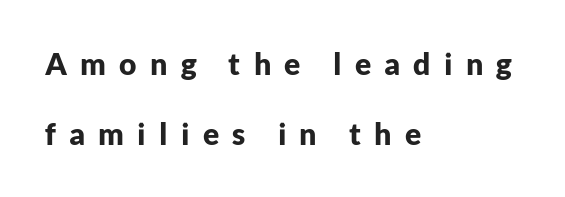
Q: Is the text bold? A: Yes.
Q: Is the text italic (slanted)? A: No, it is upright.
Q: Is the typeface a serif or a sans-serif typeface? A: Sans-serif.
Q: Is the text underlined? A: No.
Q: How is the paragraph aligned? A: Left-aligned.
Q: Is the spacing between letters normal or unusually wide? A: Unusually wide.
Q: Is the spacing between lines tight, normal or loose? A: Loose.
Q: Width (condensed, normal, or wide)? A: Normal.
Q: Stroke contrast? A: Low.
Q: x-height? A: Medium.
Q: Monospaced? A: No.
